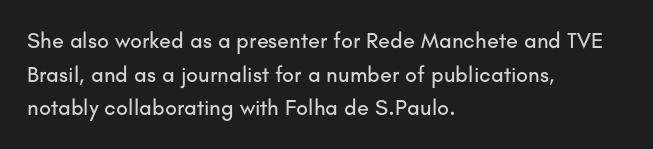
Q: Is the text italic (slanted)? A: No, it is upright.
Q: Is the text underlined? A: No.
Q: How is the paragraph aligned? A: Left-aligned.
Q: Is the spacing between letters normal or unusually wide? A: Normal.
Q: Is the spacing between lines tight, normal or loose? A: Normal.
